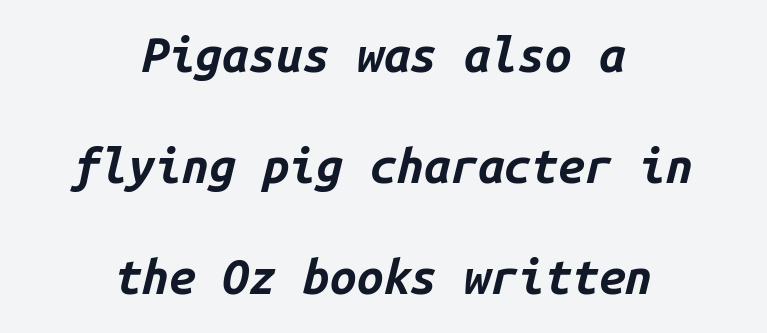
{"italic": "yes", "lean": "right", "slant_degrees": 14, "bold": "yes", "weight": "bold", "width": "normal", "stroke_contrast": "low", "x_height": "medium", "monospaced": "yes", "underline": "no", "align": "center", "line_spacing": "loose", "line_spacing_ratio": 2.31, "letter_spacing": "normal", "letter_spacing_em": 0.0, "glyph_px": 48}
